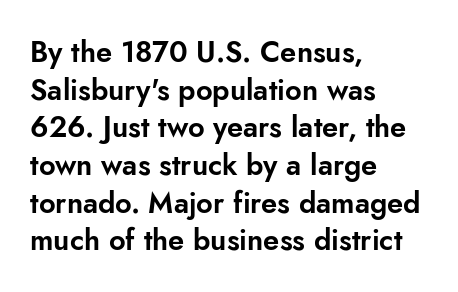
{"serif": "no", "italic": "no", "width": "normal", "stroke_contrast": "low", "x_height": "small", "monospaced": "no", "underline": "no", "align": "left", "line_spacing": "normal", "line_spacing_ratio": 1.3, "letter_spacing": "normal", "letter_spacing_em": 0.0, "glyph_px": 29}
